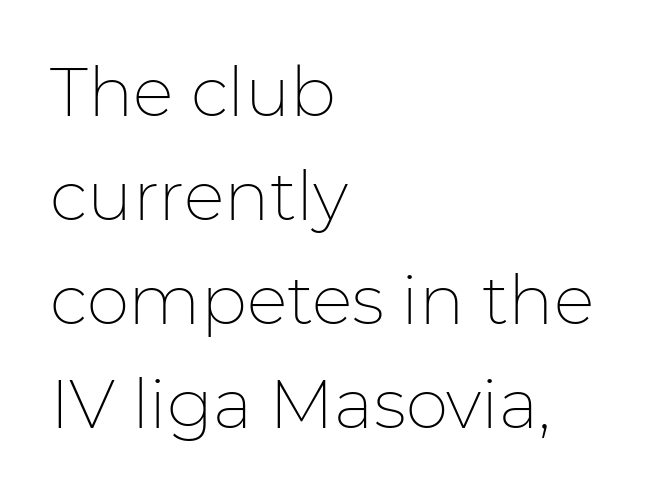
Regular leading. Notice how the stems are strictly vertical — no italics here. The space beneath each line is pristine and unruled. This sample is left-justified, so line endings fall wherever the words run out.
